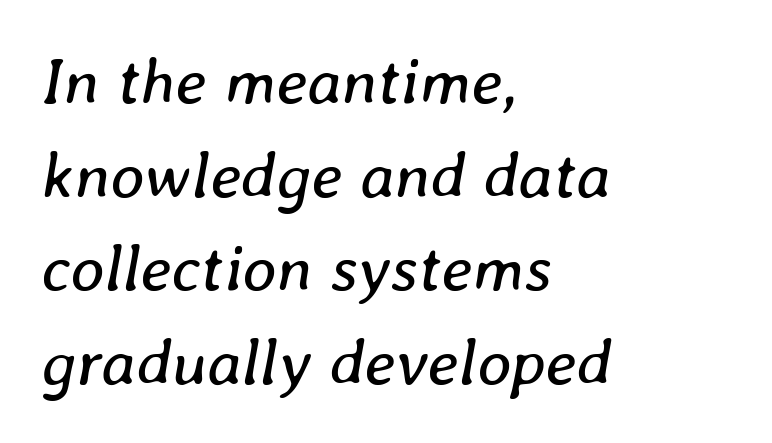
Q: Is the text bold? A: No.
Q: Is the text italic (slanted)? A: Yes, it leans right by about 8 degrees.
Q: Is the text underlined? A: No.
Q: How is the paragraph aligned? A: Left-aligned.
Q: Is the spacing between letters normal or unusually wide? A: Normal.
Q: Is the spacing between lines tight, normal or loose? A: Normal.
Q: Width (condensed, normal, or wide)? A: Normal.
Q: Stroke contrast? A: Low.
Q: x-height? A: Medium.
Q: Monospaced? A: No.
